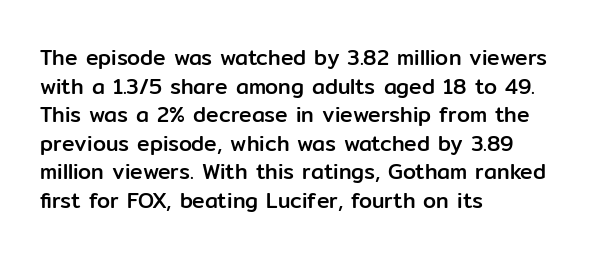
The rendering keeps characters at their native spacing. Does the lettering tilt? It doesn't — this is upright. Descender tails drop into unmarked territory. The lines sit at an ordinary, default distance from one another. One-word summary of the alignment: left.
